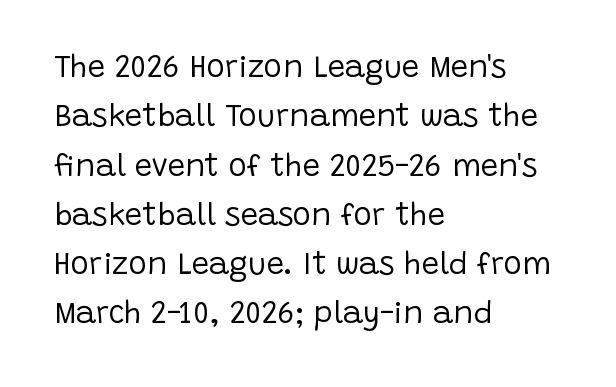
Q: Is the text bold? A: No.
Q: Is the text italic (slanted)? A: No, it is upright.
Q: Is the typeface a serif or a sans-serif typeface? A: Sans-serif.
Q: Is the text underlined? A: No.
Q: How is the paragraph aligned? A: Left-aligned.
Q: Is the spacing between letters normal or unusually wide? A: Normal.
Q: Is the spacing between lines tight, normal or loose? A: Normal.
Q: Width (condensed, normal, or wide)? A: Normal.
Q: Stroke contrast? A: Low.
Q: x-height? A: Large.
Q: Monospaced? A: No.
